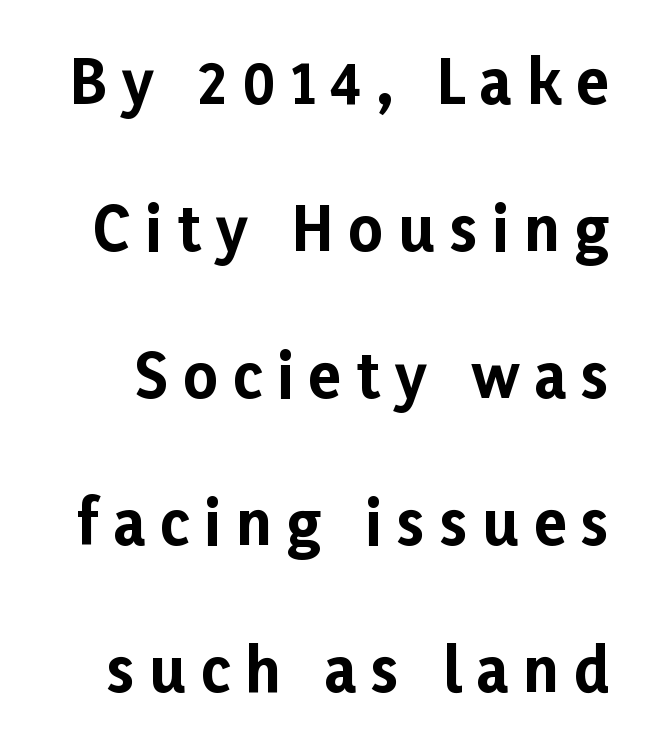
The image shows 60 px bold sans-serif type, upright; set loose line spacing (2.45x), unusually wide letter spacing (+0.25 em), not underlined; low stroke contrast and a medium x-height.
